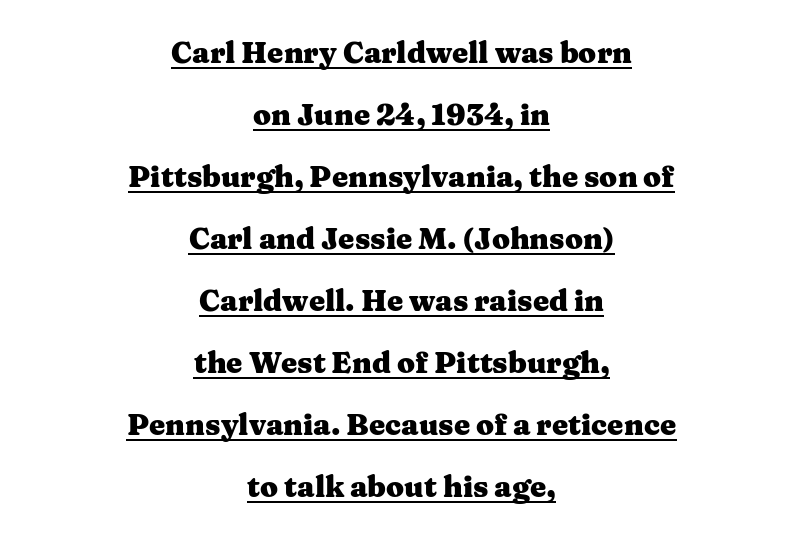
The image shows 29 px heavy, wide serif type, upright; set centered, loose line spacing (2.14x), normal letter spacing, underlined; medium stroke contrast and a medium x-height.
